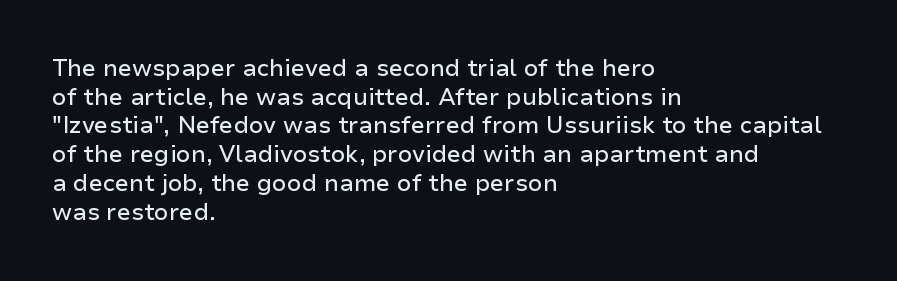
The image shows 23 px text type, upright; set left-aligned, normal line spacing (1.25x), normal letter spacing, not underlined.
